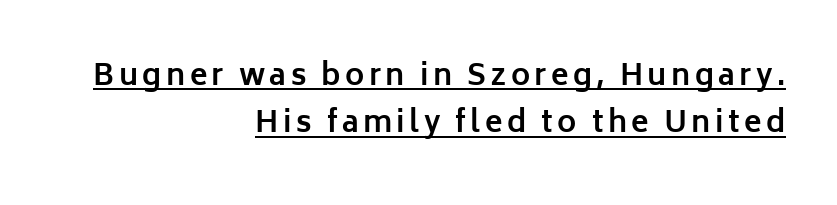
{"serif": "no", "italic": "no", "bold": "yes", "weight": "bold", "width": "normal", "stroke_contrast": "low", "x_height": "medium", "monospaced": "no", "underline": "yes", "align": "right", "line_spacing": "normal", "line_spacing_ratio": 1.63, "glyph_px": 29}
